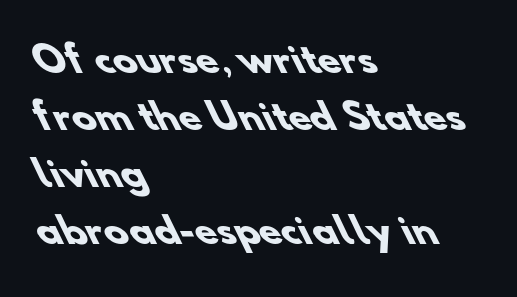
Q: Is the text bold? A: Yes.
Q: Is the typeface a serif or a sans-serif typeface? A: Sans-serif.
Q: Is the text underlined? A: No.
Q: How is the paragraph aligned? A: Left-aligned.
Q: Is the spacing between letters normal or unusually wide? A: Normal.
Q: Is the spacing between lines tight, normal or loose? A: Normal.
Q: Width (condensed, normal, or wide)? A: Normal.
Q: Stroke contrast? A: Low.
Q: x-height? A: Small.
Q: Monospaced? A: No.
